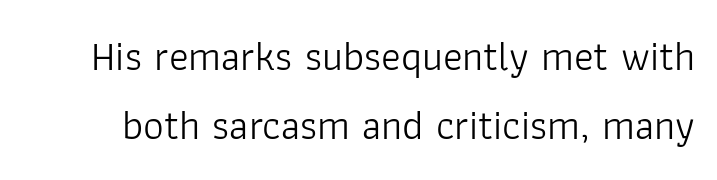
{"serif": "no", "italic": "no", "bold": "no", "weight": "light", "width": "normal", "stroke_contrast": "low", "x_height": "medium", "monospaced": "no", "underline": "no", "line_spacing": "normal", "line_spacing_ratio": 1.68, "letter_spacing": "normal", "letter_spacing_em": 0.0, "glyph_px": 41}
